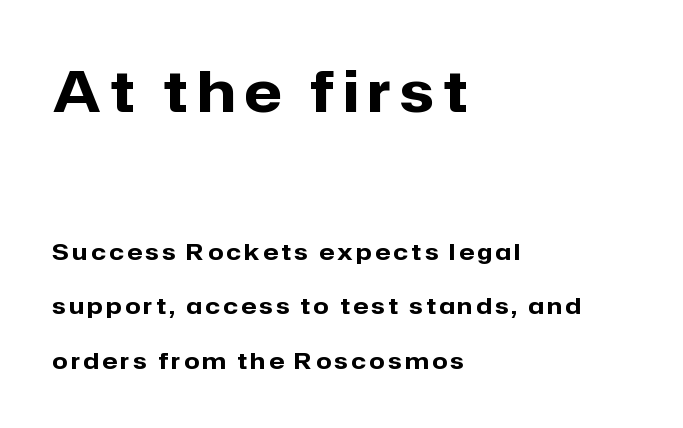
{"serif": "no", "italic": "no", "bold": "yes", "weight": "heavy", "width": "normal", "stroke_contrast": "low", "x_height": "medium", "monospaced": "no", "underline": "no", "align": "left", "line_spacing": "loose", "line_spacing_ratio": 2.48, "larger_block": "first", "size_ratio": 2.55, "glyph_px": 56}
